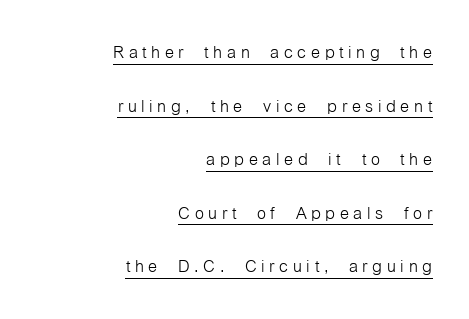
{"italic": "no", "bold": "no", "underline": "yes", "align": "right", "line_spacing": "loose", "line_spacing_ratio": 2.33, "letter_spacing": "wide", "letter_spacing_em": 0.2, "glyph_px": 23}
